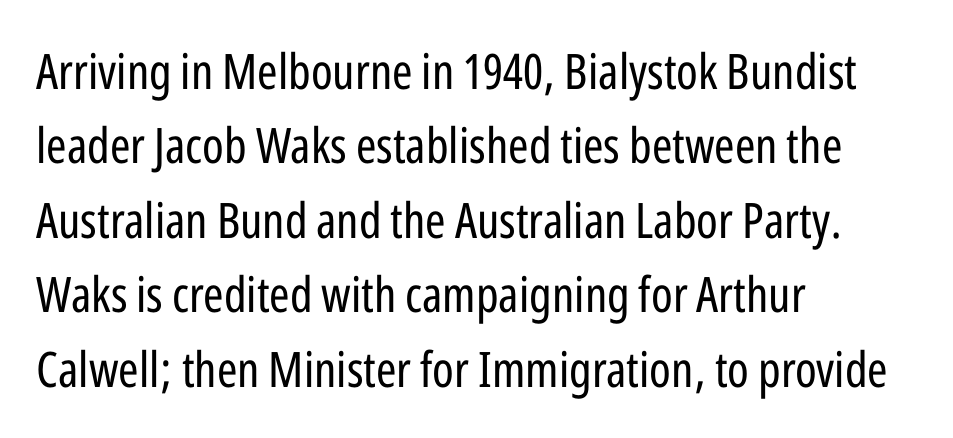
Q: Is the text bold? A: No.
Q: Is the text italic (slanted)? A: No, it is upright.
Q: Is the typeface a serif or a sans-serif typeface? A: Sans-serif.
Q: Is the text underlined? A: No.
Q: How is the paragraph aligned? A: Left-aligned.
Q: Is the spacing between letters normal or unusually wide? A: Normal.
Q: Is the spacing between lines tight, normal or loose? A: Normal.
Q: Width (condensed, normal, or wide)? A: Condensed.
Q: Stroke contrast? A: Low.
Q: x-height? A: Medium.
Q: Monospaced? A: No.
